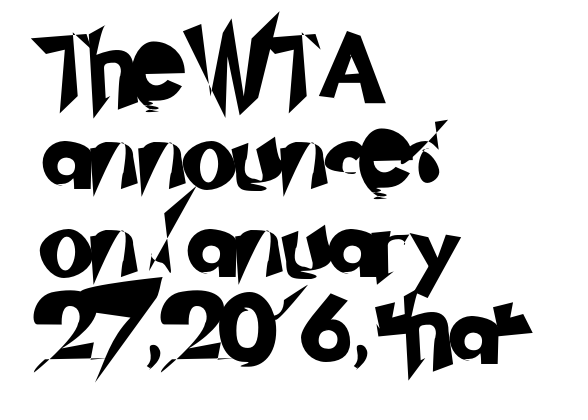
This sample has the flowing, uneven cadence of proportional lettering. Nothing sits at the stroke ends, so this counts as sans-serif. The area under the type is left untouched. Teacher's note: observe the even left margin — that is flush-left alignment.
